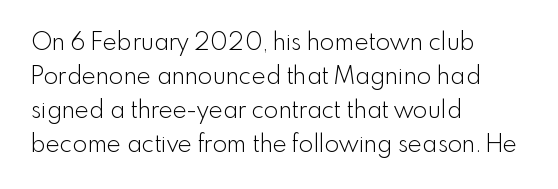
The image shows 24 px text type, upright; set left-aligned, normal line spacing (1.41x), normal letter spacing, not underlined.
